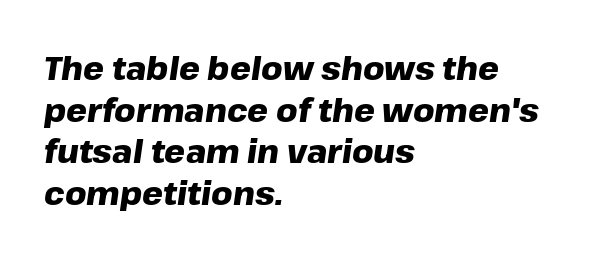
{"italic": "yes", "lean": "right", "slant_degrees": 8, "bold": "yes", "weight": "heavy", "width": "normal", "stroke_contrast": "low", "x_height": "medium", "monospaced": "no", "underline": "no", "align": "left", "line_spacing": "normal", "line_spacing_ratio": 1.26, "letter_spacing": "normal", "letter_spacing_em": 0.0, "glyph_px": 33}
